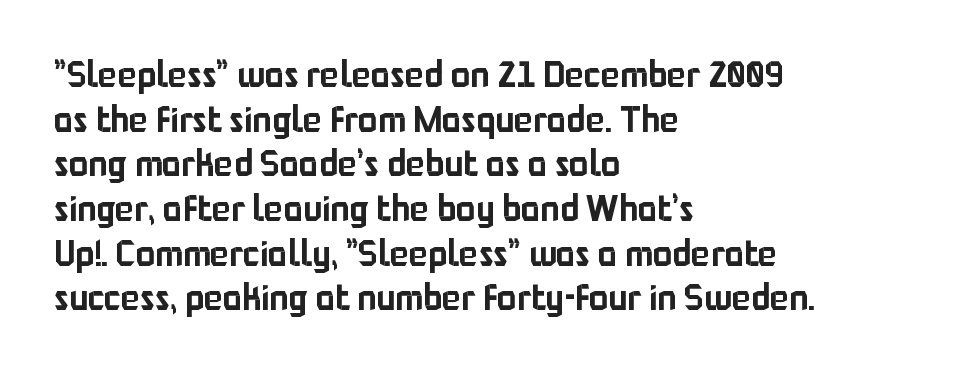
Q: Is the text italic (slanted)? A: No, it is upright.
Q: Is the typeface a serif or a sans-serif typeface? A: Sans-serif.
Q: Is the text underlined? A: No.
Q: How is the paragraph aligned? A: Left-aligned.
Q: Is the spacing between letters normal or unusually wide? A: Normal.
Q: Width (condensed, normal, or wide)? A: Normal.
Q: Stroke contrast? A: Low.
Q: x-height? A: Medium.
Q: Monospaced? A: No.
